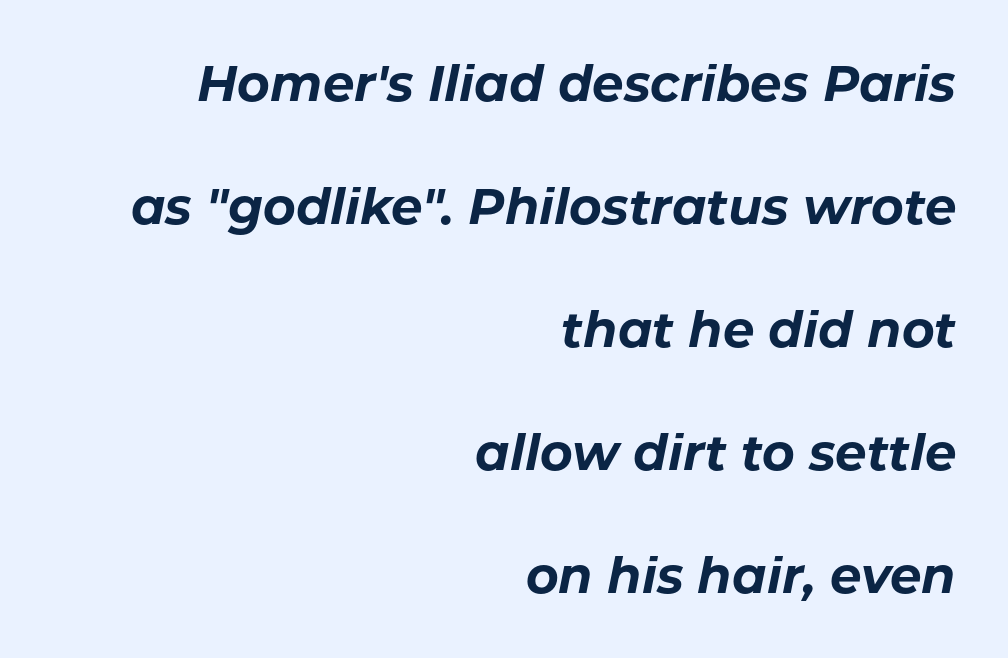
The image shows 50 px bold type, italic (leaning right); set right-aligned, loose line spacing (2.46x), normal letter spacing, not underlined; low stroke contrast and a medium x-height.
